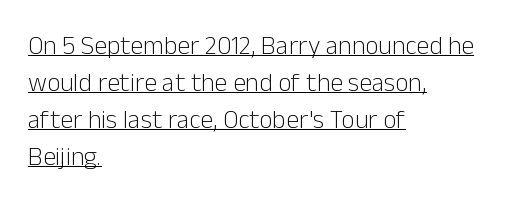
{"italic": "no", "bold": "no", "underline": "yes", "align": "left", "line_spacing": "normal", "line_spacing_ratio": 1.42, "letter_spacing": "normal", "letter_spacing_em": 0.0, "glyph_px": 26}
